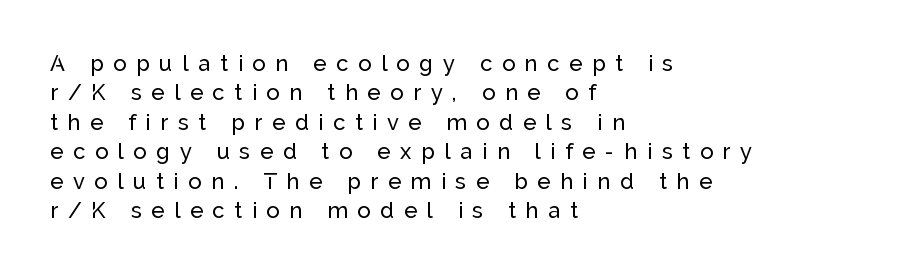
Q: Is the text italic (slanted)? A: No, it is upright.
Q: Is the text underlined? A: No.
Q: How is the paragraph aligned? A: Left-aligned.
Q: Is the spacing between letters normal or unusually wide? A: Unusually wide.
Q: Is the spacing between lines tight, normal or loose? A: Normal.
